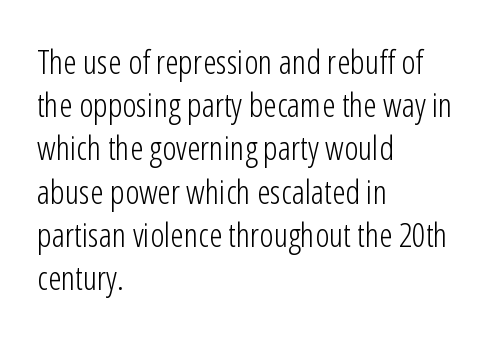
The image shows 34 px light, condensed sans-serif type, upright; set left-aligned, normal line spacing (1.27x), normal letter spacing, not underlined; low stroke contrast and a medium x-height.
